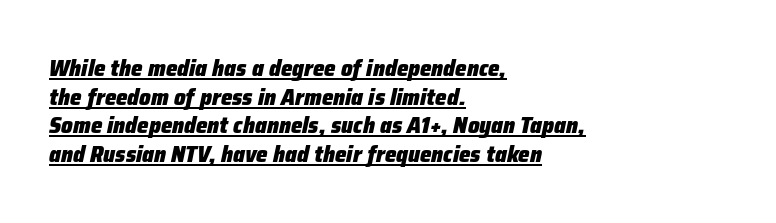
Q: Is the text bold? A: Yes.
Q: Is the text italic (slanted)? A: Yes, it leans right by about 12 degrees.
Q: Is the text underlined? A: Yes.
Q: How is the paragraph aligned? A: Left-aligned.
Q: Is the spacing between letters normal or unusually wide? A: Normal.
Q: Is the spacing between lines tight, normal or loose? A: Normal.
